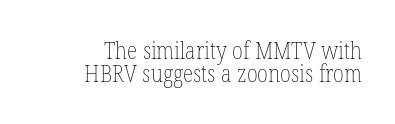
The image shows 24 px text type, upright; set right-aligned, tight line spacing (0.96x), normal letter spacing, not underlined.
